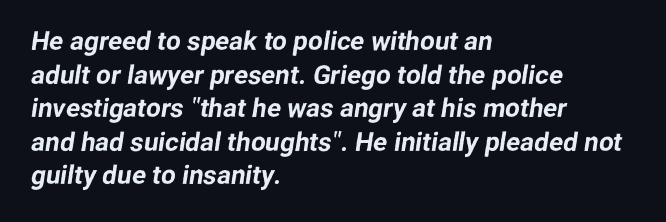
{"underline": "no", "align": "left", "line_spacing": "normal", "line_spacing_ratio": 1.29, "letter_spacing": "normal", "letter_spacing_em": 0.0, "glyph_px": 26}
